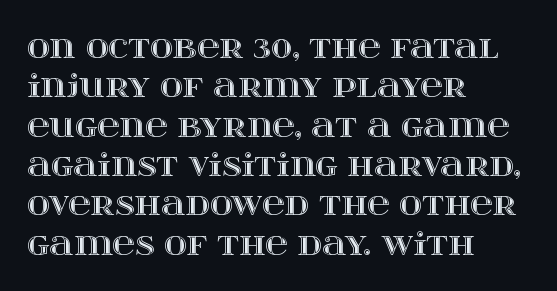
The image shows 31 px wide type, upright; set left-aligned, normal line spacing (1.27x), normal letter spacing, not underlined; a large x-height.
